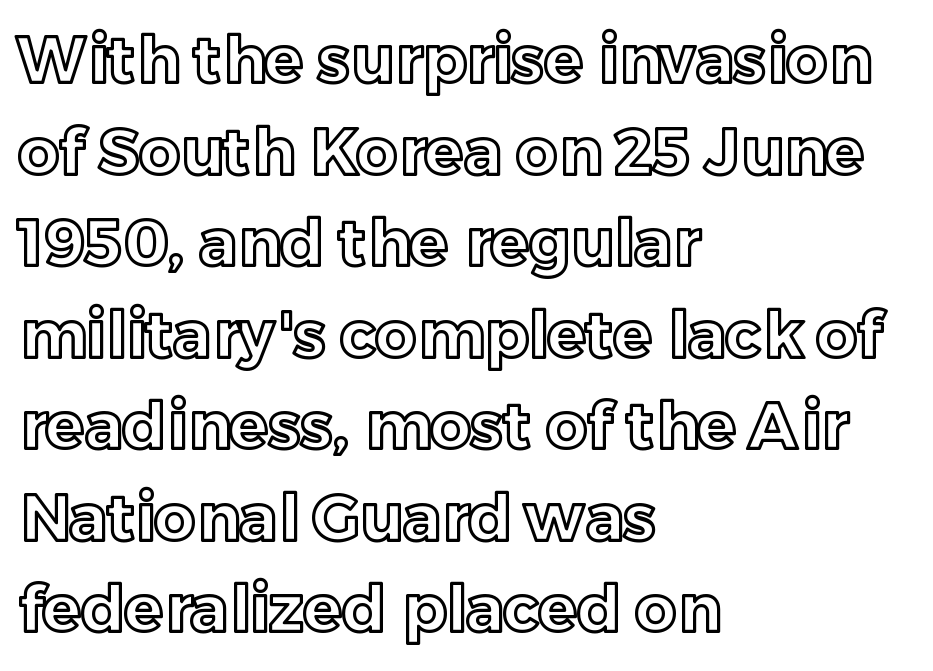
{"italic": "no", "width": "normal", "x_height": "medium", "monospaced": "no", "underline": "no", "align": "left", "line_spacing": "normal", "line_spacing_ratio": 1.43, "letter_spacing": "normal", "letter_spacing_em": 0.0, "glyph_px": 64}
